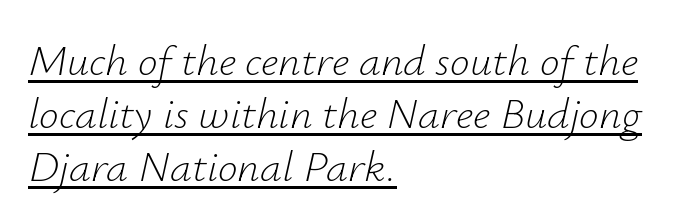
Q: Is the text bold? A: No.
Q: Is the text italic (slanted)? A: Yes, it leans right by about 12 degrees.
Q: Is the text underlined? A: Yes.
Q: How is the paragraph aligned? A: Left-aligned.
Q: Is the spacing between letters normal or unusually wide? A: Normal.
Q: Width (condensed, normal, or wide)? A: Normal.
Q: Stroke contrast? A: Low.
Q: x-height? A: Small.
Q: Monospaced? A: No.
